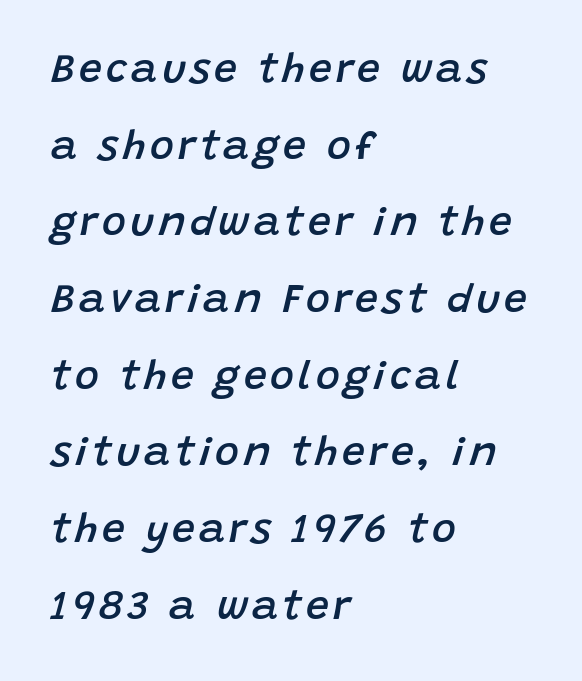
Stroke thickness is moderately raised; the sample reads as semibold. The face used here has a pronounced slope to its letters. Layout note: lines flush left. The rendering uses natural spacing where letterforms have individual widths. Lines of text with bare space underneath.
